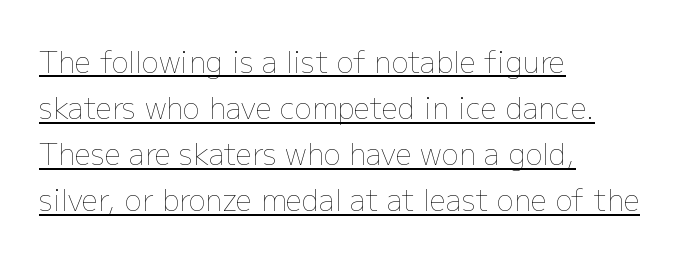
The image shows 29 px thin type, upright; set left-aligned, normal line spacing (1.59x), normal letter spacing, underlined; low stroke contrast and a medium x-height.
